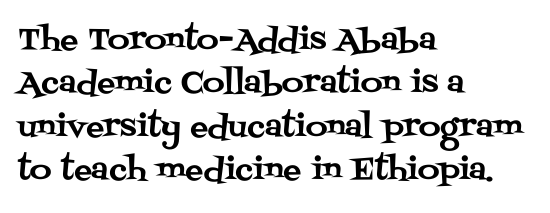
The image shows 30 px serif type, upright; set left-aligned, normal line spacing (1.45x), normal letter spacing, not underlined; medium stroke contrast and a large x-height.
